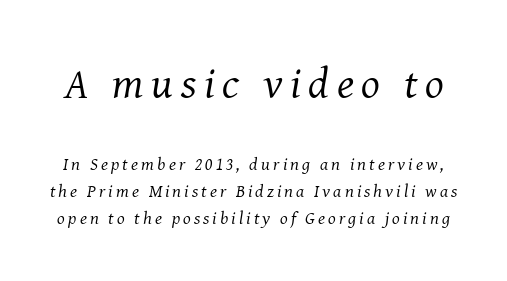
The image shows 44 px regular-weight serif type, italic (leaning right); set normal line spacing (1.5x), not underlined; the first (top) block is 2.44x larger; medium stroke contrast and a medium x-height.
